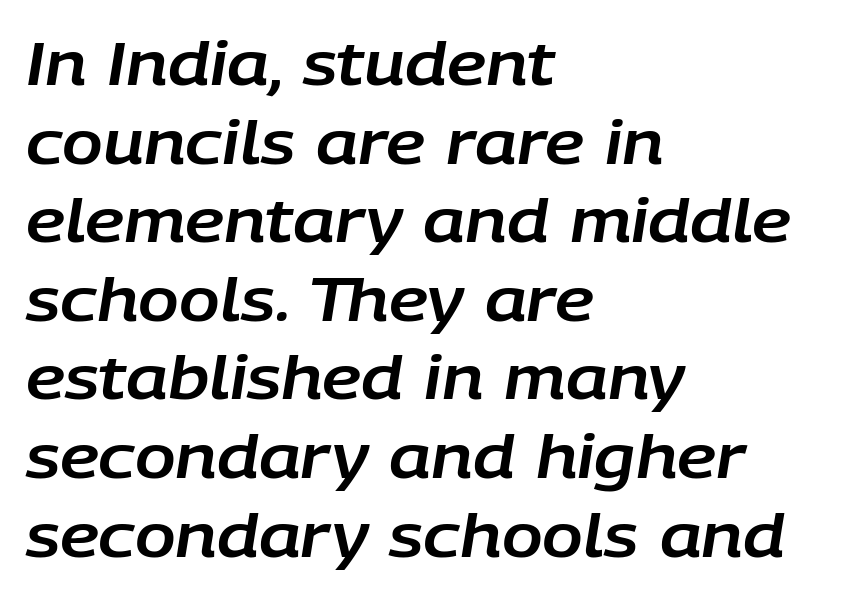
{"italic": "yes", "lean": "right", "slant_degrees": 9, "width": "normal", "stroke_contrast": "low", "x_height": "large", "monospaced": "no", "underline": "no", "align": "left", "line_spacing": "normal", "line_spacing_ratio": 1.31, "letter_spacing": "normal", "letter_spacing_em": 0.0, "glyph_px": 60}
